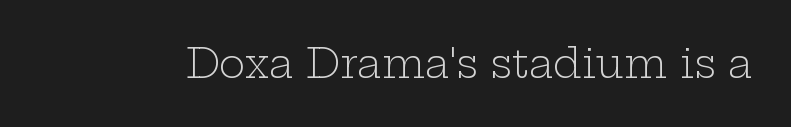
The image shows 40 px light, wide serif type, upright; set normal letter spacing, not underlined; low stroke contrast and a medium x-height.
